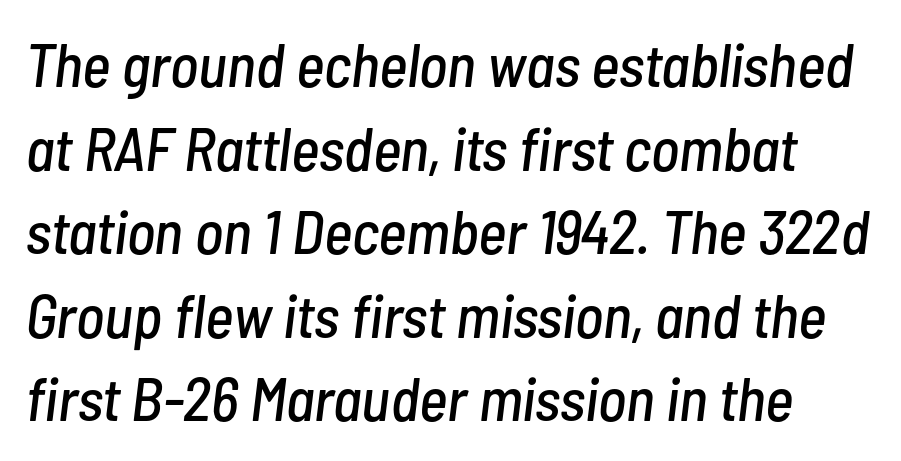
The image shows 61 px condensed type, italic (leaning right); set normal line spacing (1.37x), normal letter spacing, not underlined; low stroke contrast and a medium x-height.
